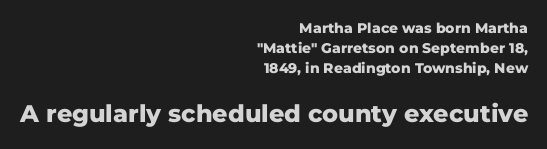
The image shows 24 px bold type, upright; set right-aligned, normal line spacing (1.43x), normal letter spacing, not underlined; the second (bottom) block is 1.71x larger.
